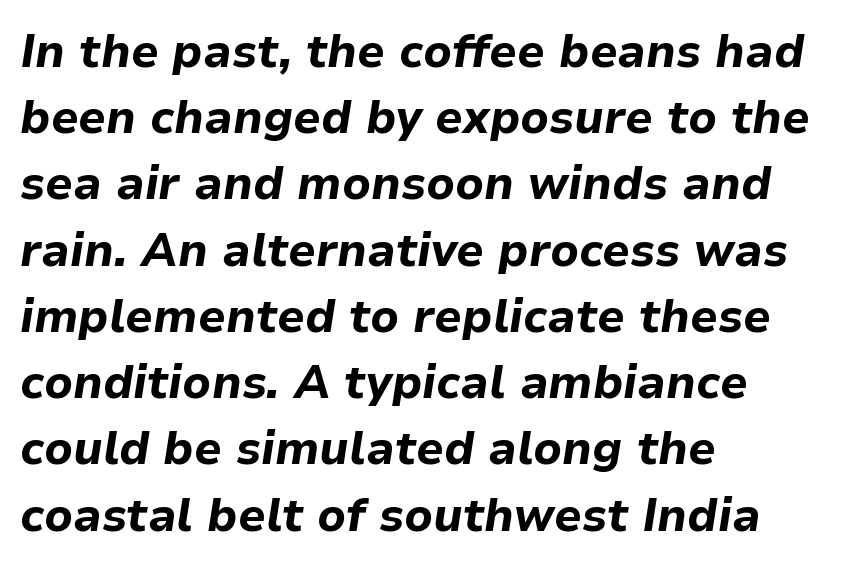
Q: Is the text bold? A: Yes.
Q: Is the text italic (slanted)? A: Yes, it leans right by about 9 degrees.
Q: Is the text underlined? A: No.
Q: How is the paragraph aligned? A: Left-aligned.
Q: Is the spacing between letters normal or unusually wide? A: Normal.
Q: Is the spacing between lines tight, normal or loose? A: Normal.
Q: Width (condensed, normal, or wide)? A: Normal.
Q: Stroke contrast? A: Low.
Q: x-height? A: Medium.
Q: Monospaced? A: No.
